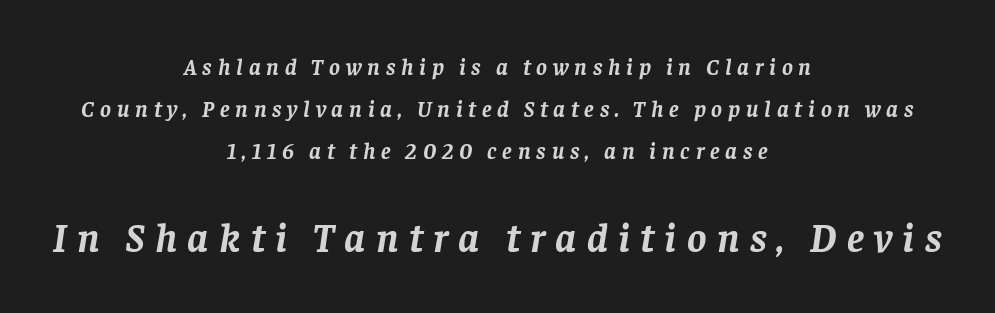
{"serif": "yes", "italic": "yes", "lean": "right", "slant_degrees": 8, "bold": "yes", "weight": "semibold", "width": "normal", "stroke_contrast": "low", "x_height": "large", "monospaced": "no", "underline": "no", "align": "center", "line_spacing_ratio": 1.82, "letter_spacing": "wide", "letter_spacing_em": 0.25, "larger_block": "second", "size_ratio": 1.78, "glyph_px": 41}
